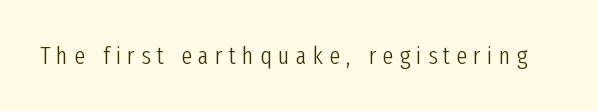
The image shows 25 px text type, upright; set unusually wide letter spacing (+0.24 em), not underlined.
